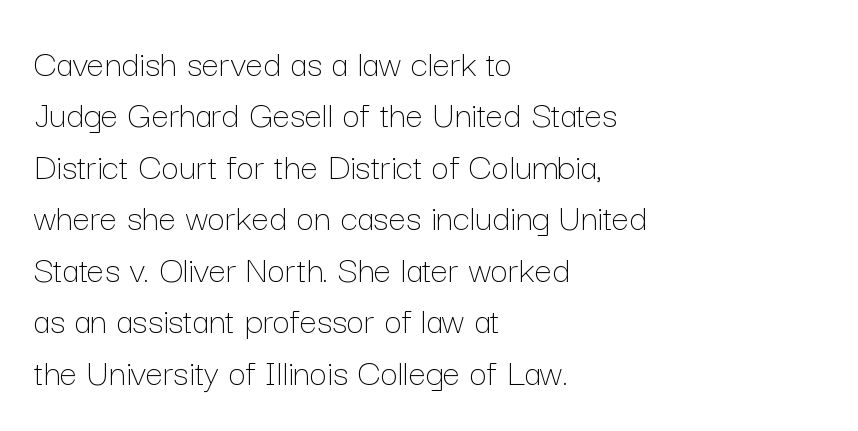
Does the lettering tilt? It doesn't — this is upright. Note the varied advance widths — an 'i' is clearly narrower than an 'm'. Honestly, the letter spacing is just normal — you wouldn't notice it. The paragraph has a hard left edge and a soft right edge. These lines sit exactly where default settings would place them. The string is rendered with underlining switched off.
